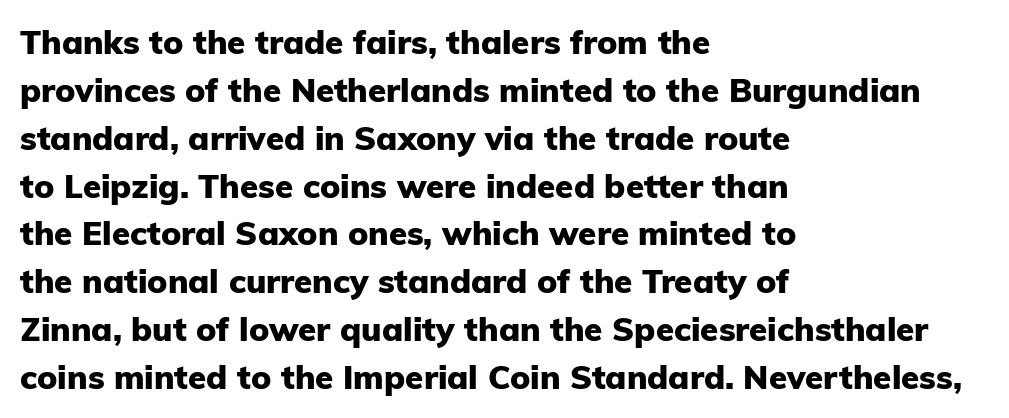
The image shows 33 px heavy sans-serif type, upright; set left-aligned, normal line spacing (1.45x), normal letter spacing, not underlined; low stroke contrast and a medium x-height.
